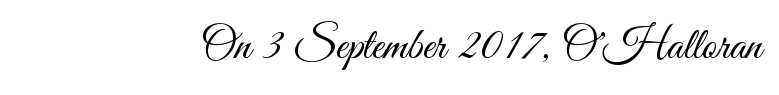
The image shows 46 px light, condensed sans-serif type; set normal letter spacing, not underlined; medium stroke contrast and a small x-height.
